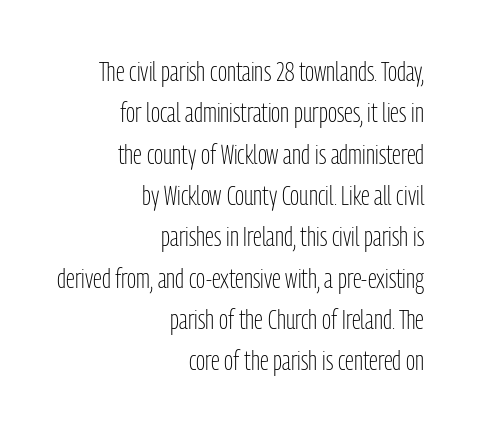
The image shows 27 px text type, upright; set right-aligned, normal line spacing (1.53x), normal letter spacing, not underlined.
